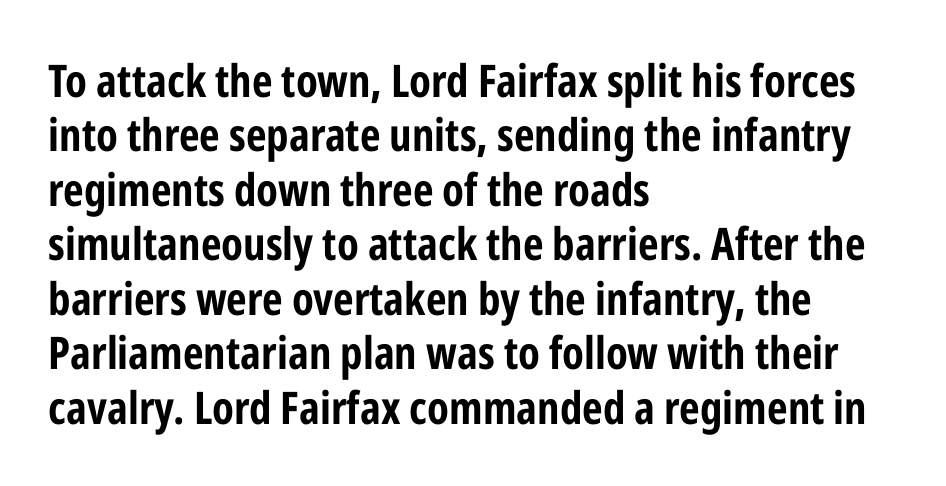
Q: Is the text bold? A: Yes.
Q: Is the text italic (slanted)? A: No, it is upright.
Q: Is the typeface a serif or a sans-serif typeface? A: Sans-serif.
Q: Is the text underlined? A: No.
Q: How is the paragraph aligned? A: Left-aligned.
Q: Is the spacing between letters normal or unusually wide? A: Normal.
Q: Width (condensed, normal, or wide)? A: Condensed.
Q: Stroke contrast? A: Low.
Q: x-height? A: Medium.
Q: Monospaced? A: No.
